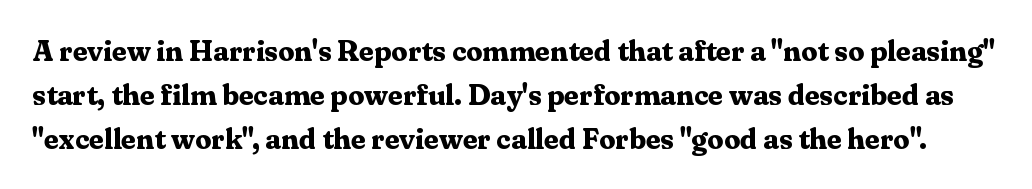
Q: Is the text bold? A: Yes.
Q: Is the text italic (slanted)? A: No, it is upright.
Q: Is the typeface a serif or a sans-serif typeface? A: Serif.
Q: Is the text underlined? A: No.
Q: Is the spacing between letters normal or unusually wide? A: Normal.
Q: Is the spacing between lines tight, normal or loose? A: Normal.
Q: Width (condensed, normal, or wide)? A: Normal.
Q: Stroke contrast? A: Medium.
Q: x-height? A: Medium.
Q: Monospaced? A: No.
